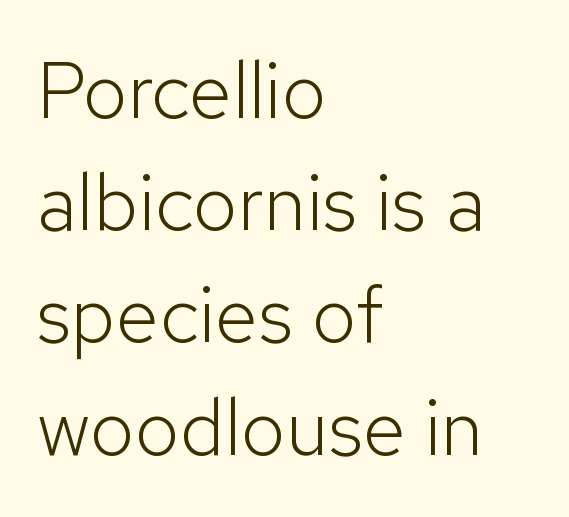
The image shows 79 px light sans-serif type, upright; set left-aligned, normal line spacing (1.42x), normal letter spacing, not underlined; low stroke contrast and a medium x-height.
